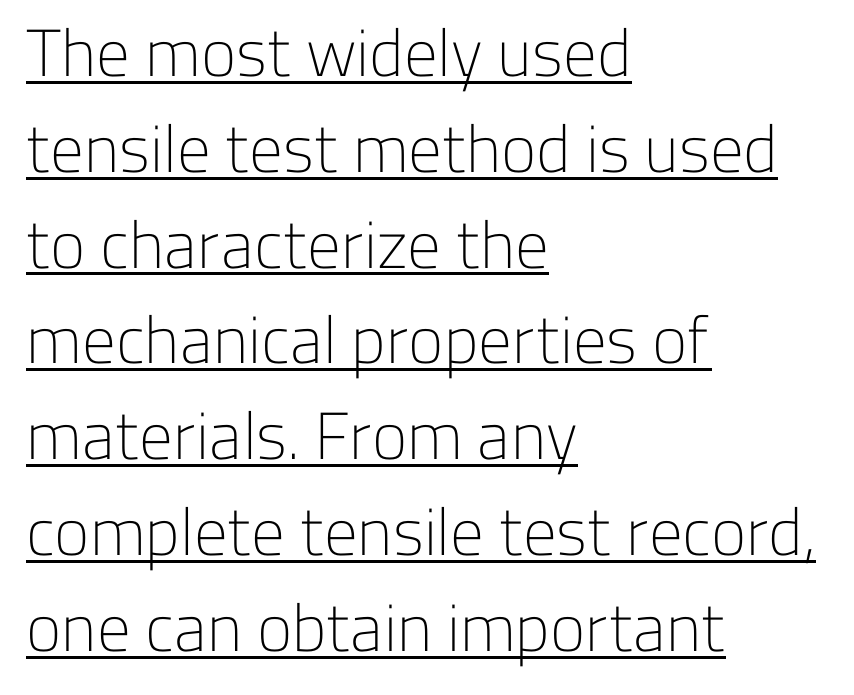
Q: Is the text bold? A: No.
Q: Is the text italic (slanted)? A: No, it is upright.
Q: Is the typeface a serif or a sans-serif typeface? A: Sans-serif.
Q: Is the text underlined? A: Yes.
Q: How is the paragraph aligned? A: Left-aligned.
Q: Is the spacing between letters normal or unusually wide? A: Normal.
Q: Is the spacing between lines tight, normal or loose? A: Normal.
Q: Width (condensed, normal, or wide)? A: Normal.
Q: Stroke contrast? A: Low.
Q: x-height? A: Medium.
Q: Monospaced? A: No.
